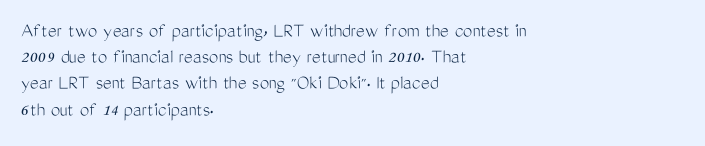
Does extra space separate the letters? No, they use regular spacing. Layout note: lines flush left. The area under the type is left untouched. This reads as an unemphasized weight, regular at the heaviest. This is roman type, the default non-slanted kind. Vertical spacing — default.
